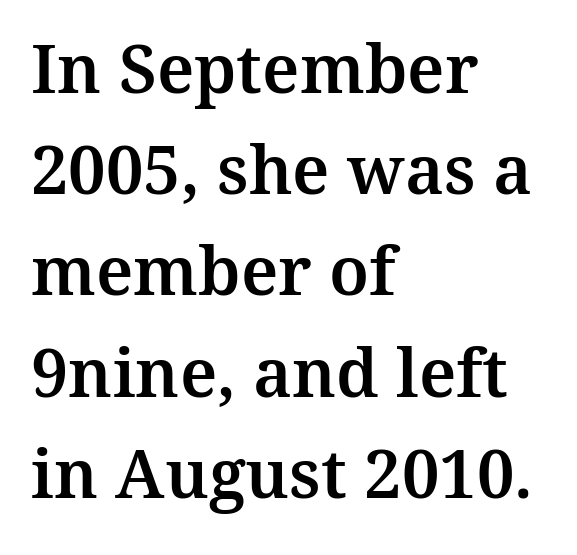
Small tapered or slab feet sit at the stroke ends, so this counts as serif. The line texture is even and compact thanks to regular tracking. Looks like regular typesetting: each glyph gets only the width it needs. The gap between lines stays unmarked. The ragged edge is on the right, which tells us the setting is flush left. What's the leading like? Ordinary, nothing unusual.
